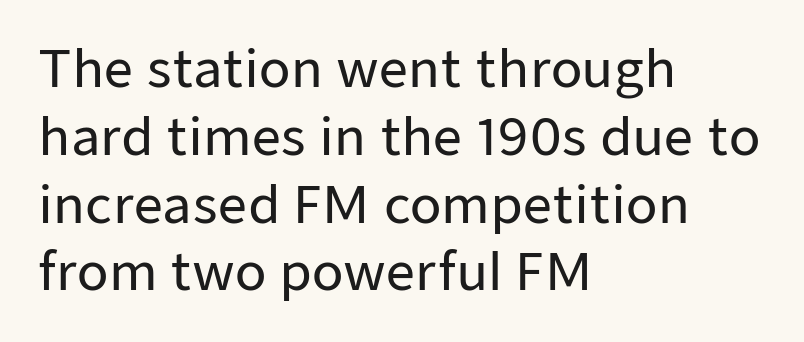
{"serif": "no", "italic": "no", "width": "normal", "stroke_contrast": "low", "x_height": "medium", "monospaced": "no", "underline": "no", "align": "left", "line_spacing": "normal", "line_spacing_ratio": 1.33, "letter_spacing": "normal", "letter_spacing_em": 0.0, "glyph_px": 51}
